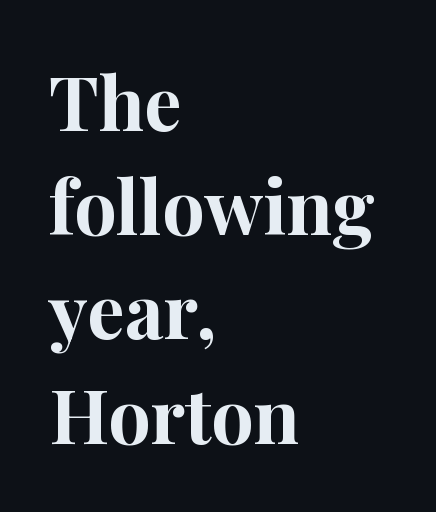
Q: Is the text bold? A: Yes.
Q: Is the text italic (slanted)? A: No, it is upright.
Q: Is the typeface a serif or a sans-serif typeface? A: Serif.
Q: Is the text underlined? A: No.
Q: How is the paragraph aligned? A: Left-aligned.
Q: Is the spacing between letters normal or unusually wide? A: Normal.
Q: Is the spacing between lines tight, normal or loose? A: Normal.
Q: Width (condensed, normal, or wide)? A: Normal.
Q: Stroke contrast? A: High.
Q: x-height? A: Medium.
Q: Monospaced? A: No.
